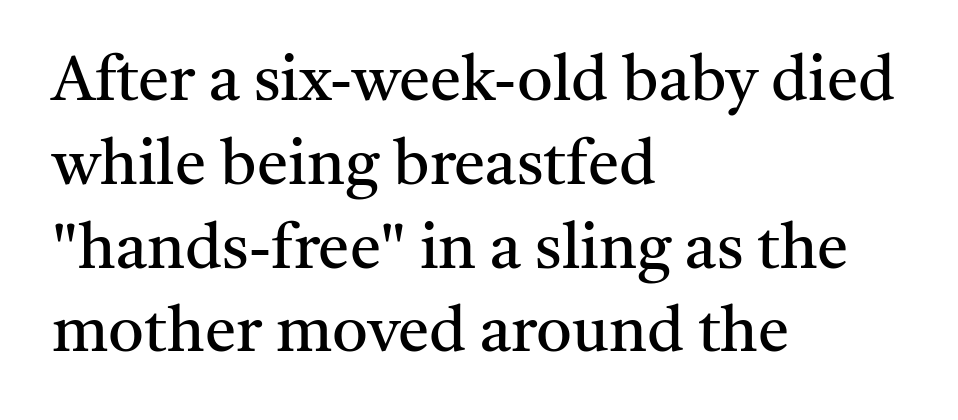
The image shows 63 px regular-weight serif type, upright; set left-aligned, normal line spacing (1.33x), normal letter spacing, not underlined; medium stroke contrast and a medium x-height.
